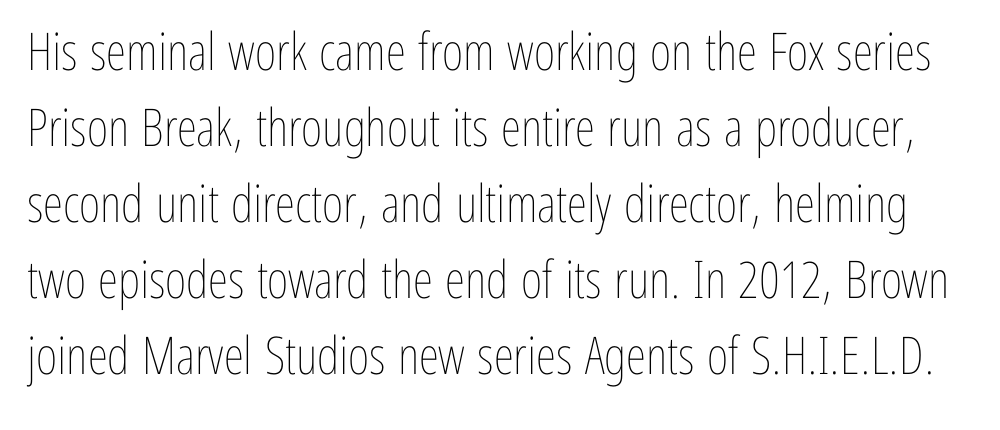
{"italic": "no", "bold": "no", "weight": "thin", "width": "condensed", "stroke_contrast": "low", "x_height": "medium", "monospaced": "no", "underline": "no", "line_spacing": "normal", "line_spacing_ratio": 1.46, "letter_spacing": "normal", "letter_spacing_em": 0.0, "glyph_px": 52}
